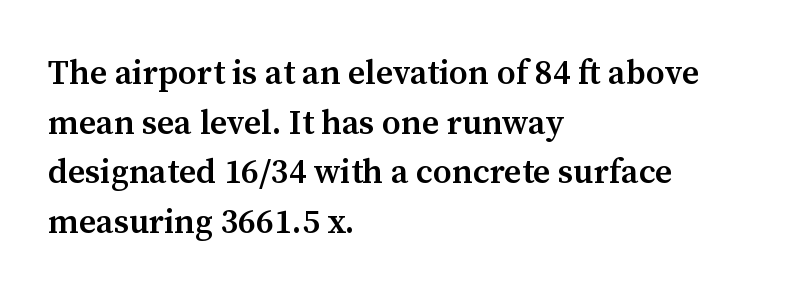
Q: Is the text bold? A: Semi-bold.
Q: Is the text italic (slanted)? A: No, it is upright.
Q: Is the typeface a serif or a sans-serif typeface? A: Serif.
Q: Is the text underlined? A: No.
Q: How is the paragraph aligned? A: Left-aligned.
Q: Is the spacing between letters normal or unusually wide? A: Normal.
Q: Is the spacing between lines tight, normal or loose? A: Normal.
Q: Width (condensed, normal, or wide)? A: Normal.
Q: Stroke contrast? A: Medium.
Q: x-height? A: Medium.
Q: Monospaced? A: No.
